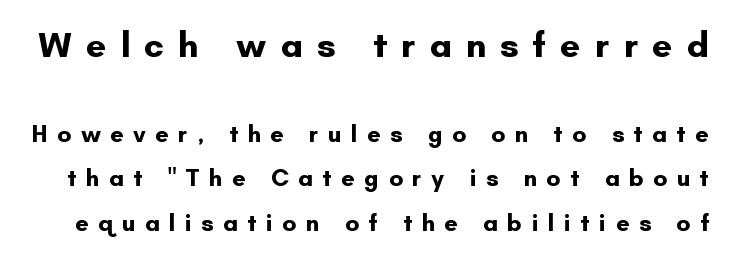
A roman cut, with each character standing at attention. Rule under the text: the space is simply empty. The letters are spread apart with noticeably loose tracking. You get the large type first, then a drop to smaller type.
